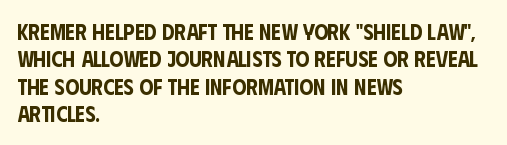
{"italic": "no", "underline": "no", "align": "left", "line_spacing": "normal", "line_spacing_ratio": 1.25, "letter_spacing": "normal", "letter_spacing_em": 0.0, "glyph_px": 22}
